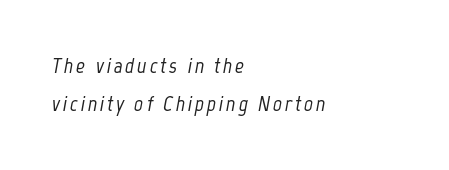
Words float on clear page, feet unadorned. Yep, that's italic — everything's leaning. The paragraph has a hard left edge and a soft right edge.
